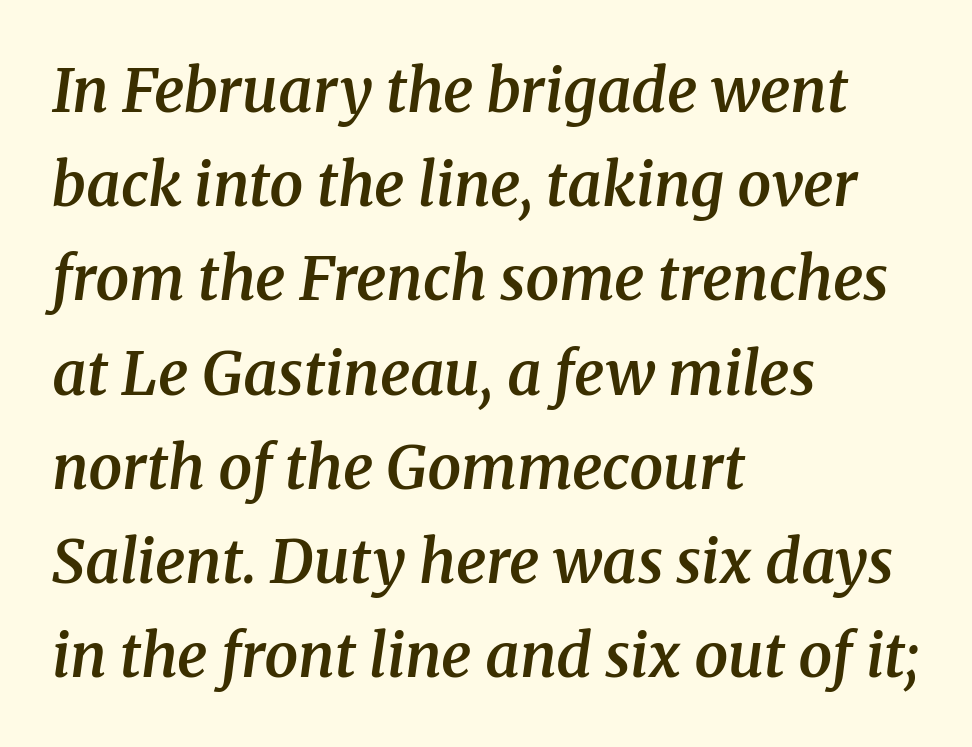
{"serif": "yes", "italic": "yes", "lean": "right", "slant_degrees": 8, "bold": "semi", "weight": "semibold", "width": "normal", "stroke_contrast": "medium", "x_height": "medium", "monospaced": "no", "underline": "no", "align": "left", "line_spacing": "normal", "line_spacing_ratio": 1.57, "letter_spacing": "normal", "letter_spacing_em": 0.0, "glyph_px": 60}
